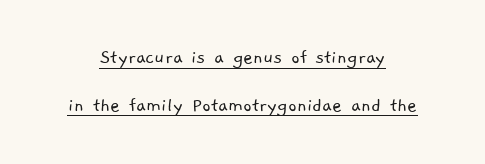
The image shows 21 px text type; set centered, loose line spacing (2.27x), normal letter spacing, underlined.
